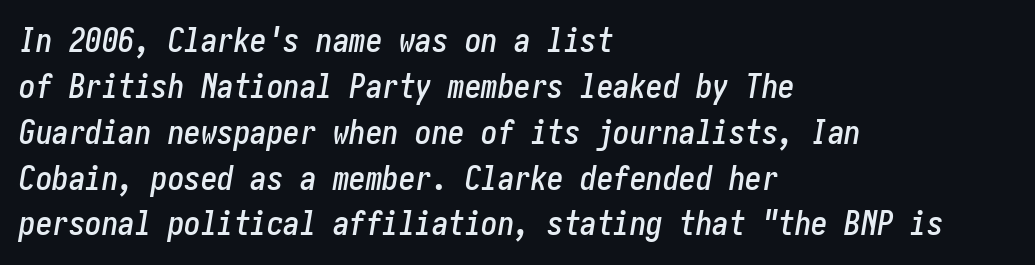
The image shows 33 px condensed type, italic (leaning right); set left-aligned, normal line spacing (1.39x), normal letter spacing, not underlined; low stroke contrast and a medium x-height.
